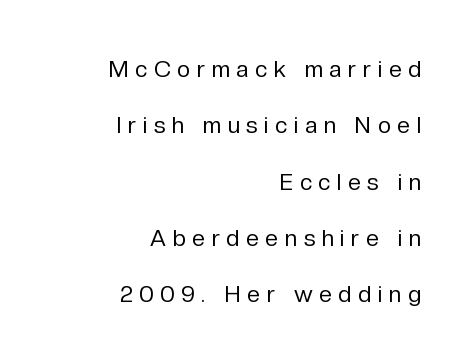
Q: Is the text bold? A: No.
Q: Is the text italic (slanted)? A: No, it is upright.
Q: Is the text underlined? A: No.
Q: How is the paragraph aligned? A: Right-aligned.
Q: Is the spacing between letters normal or unusually wide? A: Unusually wide.
Q: Is the spacing between lines tight, normal or loose? A: Loose.
